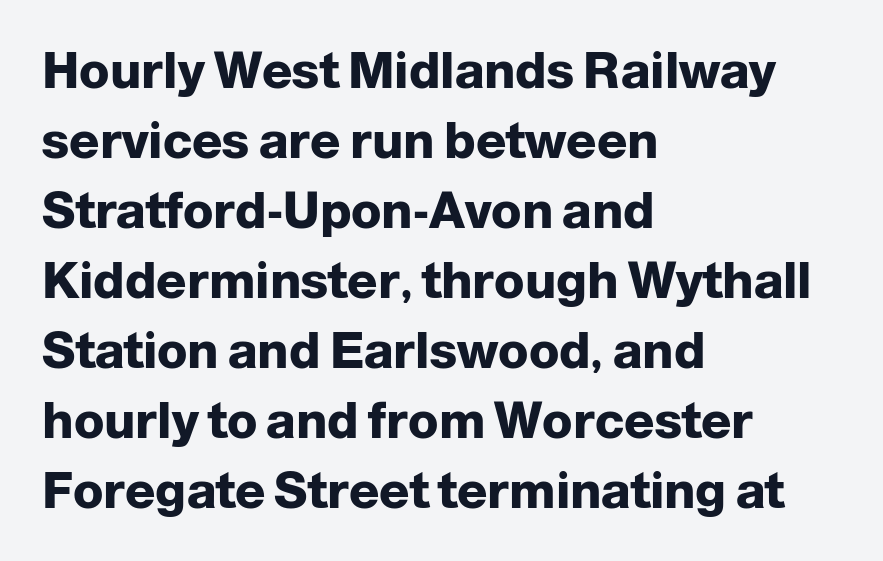
{"serif": "no", "italic": "no", "bold": "yes", "weight": "heavy", "width": "normal", "stroke_contrast": "low", "x_height": "medium", "monospaced": "no", "underline": "no", "align": "left", "line_spacing": "normal", "line_spacing_ratio": 1.4, "letter_spacing": "normal", "letter_spacing_em": 0.0, "glyph_px": 50}
